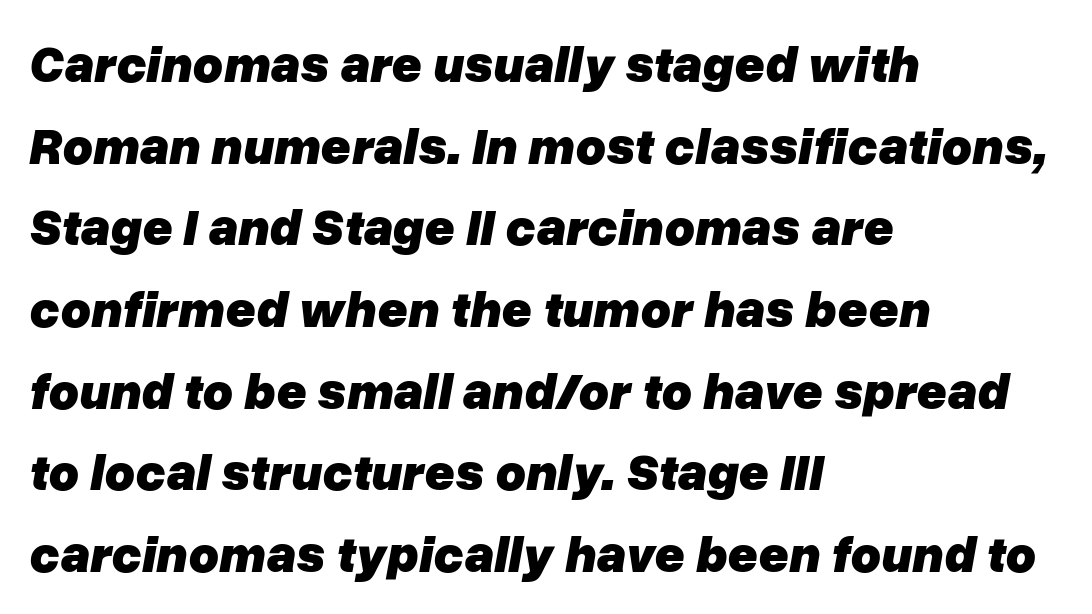
The image shows 52 px heavy type, italic (leaning right); set left-aligned, normal line spacing (1.57x), normal letter spacing, not underlined; low stroke contrast and a medium x-height.
